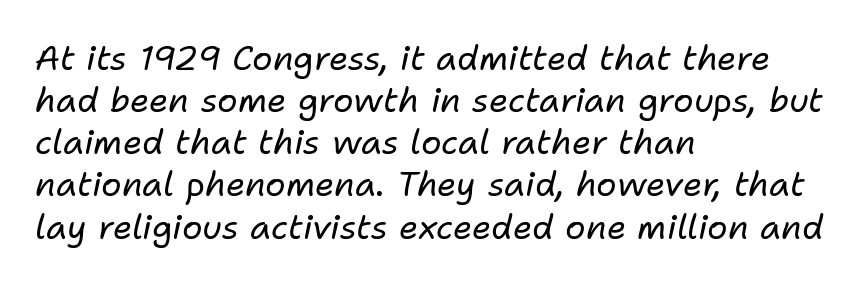
{"italic": "yes", "lean": "right", "slant_degrees": 11, "bold": "no", "weight": "regular", "width": "normal", "stroke_contrast": "low", "x_height": "medium", "monospaced": "no", "underline": "no", "align": "left", "line_spacing_ratio": 1.24, "letter_spacing": "normal", "letter_spacing_em": 0.0, "glyph_px": 34}
